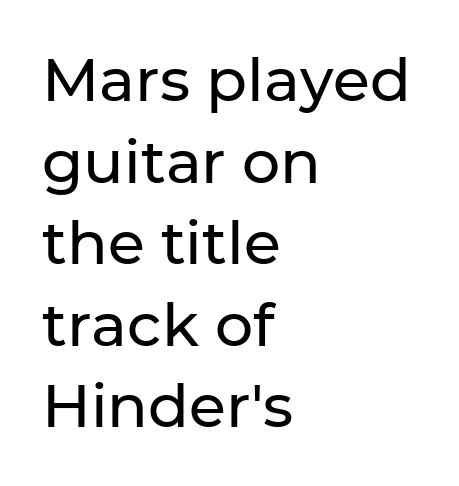
The image shows 60 px sans-serif type, upright; set left-aligned, normal line spacing (1.36x), normal letter spacing, not underlined; low stroke contrast and a medium x-height.
